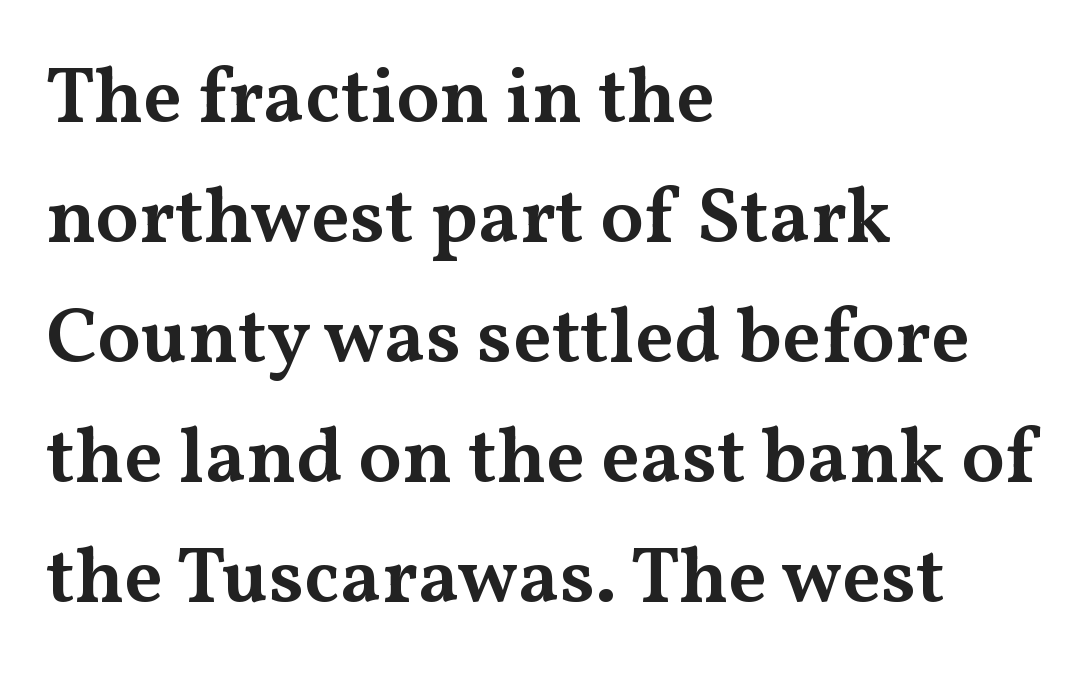
Q: Is the text bold? A: Semi-bold.
Q: Is the text italic (slanted)? A: No, it is upright.
Q: Is the typeface a serif or a sans-serif typeface? A: Serif.
Q: Is the text underlined? A: No.
Q: How is the paragraph aligned? A: Left-aligned.
Q: Is the spacing between letters normal or unusually wide? A: Normal.
Q: Is the spacing between lines tight, normal or loose? A: Normal.
Q: Width (condensed, normal, or wide)? A: Wide.
Q: Stroke contrast? A: Medium.
Q: x-height? A: Medium.
Q: Monospaced? A: No.
